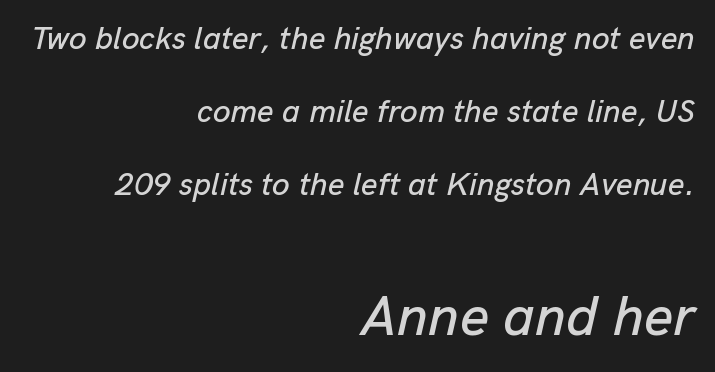
Q: Is the text italic (slanted)? A: Yes, it leans right by about 13 degrees.
Q: Is the text underlined? A: No.
Q: How is the paragraph aligned? A: Right-aligned.
Q: Is the spacing between letters normal or unusually wide? A: Normal.
Q: Is the spacing between lines tight, normal or loose? A: Loose.
Q: Which block of text is set in a larger size, the first (top) or the second (bottom)? A: The second (bottom) one.
Q: Width (condensed, normal, or wide)? A: Normal.
Q: Stroke contrast? A: Low.
Q: x-height? A: Medium.
Q: Monospaced? A: No.
